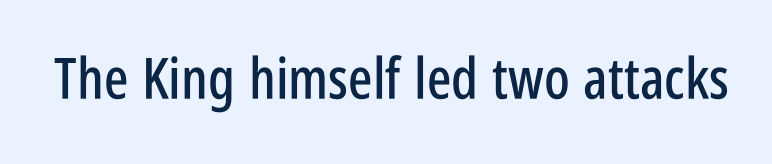
The image shows 57 px condensed sans-serif type, upright; set normal letter spacing, not underlined; low stroke contrast and a large x-height.
